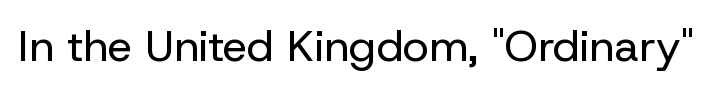
The image shows 44 px regular-weight sans-serif type, upright; set normal letter spacing, not underlined; low stroke contrast and a medium x-height.
